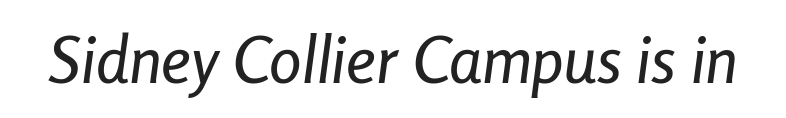
Anything drawn beneath the words? Only blank space. Letter spacing: default. Think of a printed novel: that variable character pitch is what you see here. Tall strokes in this sample are angled rather than plumb.
